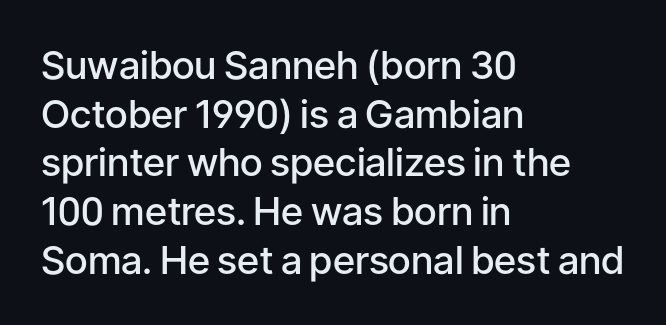
Decoration check: the copy has no underline. You can tell from the bare stems that sans-serif type was used. Typesetter's note: demi weight, one step under bold. It's the straight-up-and-down kind of type. The rendering anchors every line to the left-hand side.
